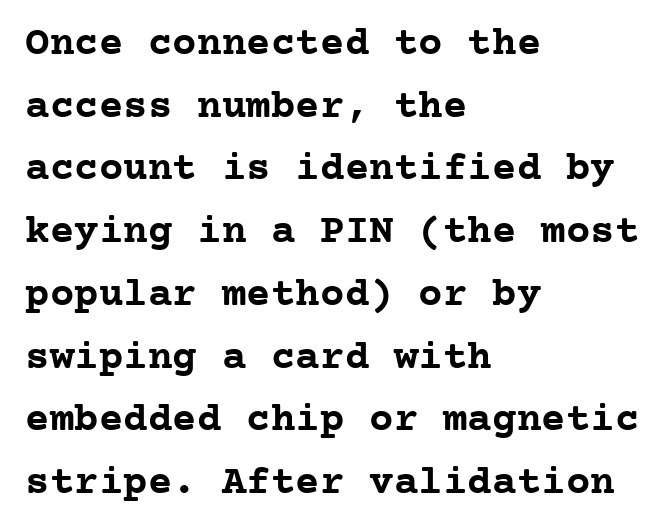
Successive baselines arrive at the customary interval. Typeset ragged right — the left edge is the straight one. Nobody touched the tracking dial on this one. Think of a typewriter: that constant character pitch is what you see here.
